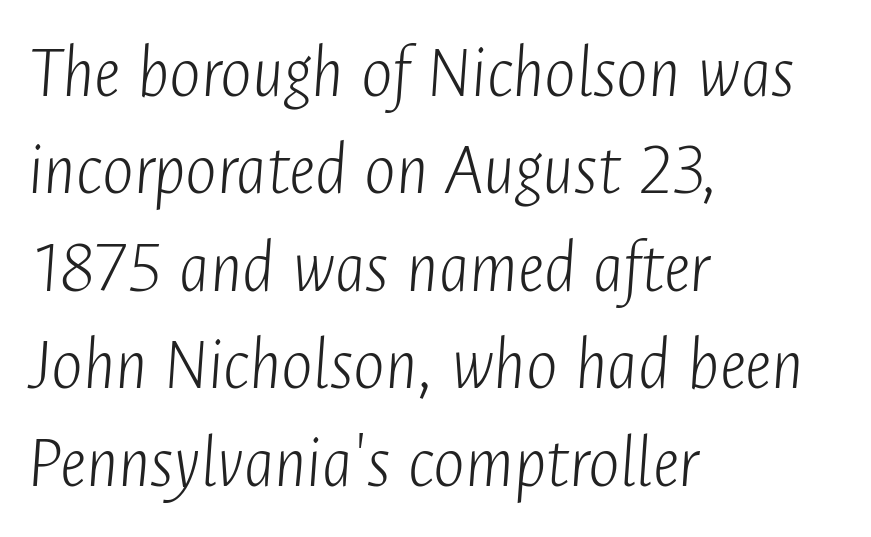
The image shows 75 px light, condensed type, italic (leaning right); set left-aligned, normal line spacing (1.3x), normal letter spacing, not underlined; low stroke contrast and a medium x-height.
